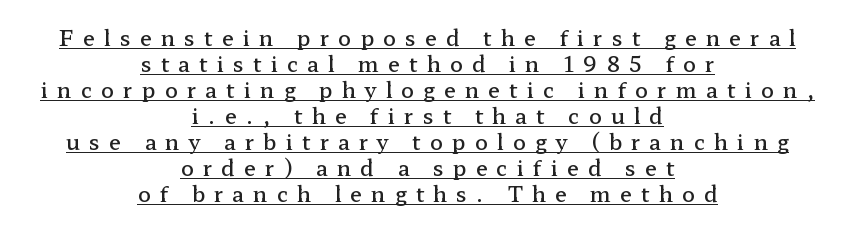
{"italic": "no", "bold": "semi", "underline": "yes", "align": "center", "line_spacing_ratio": 1.24, "letter_spacing": "wide", "letter_spacing_em": 0.44, "glyph_px": 21}
